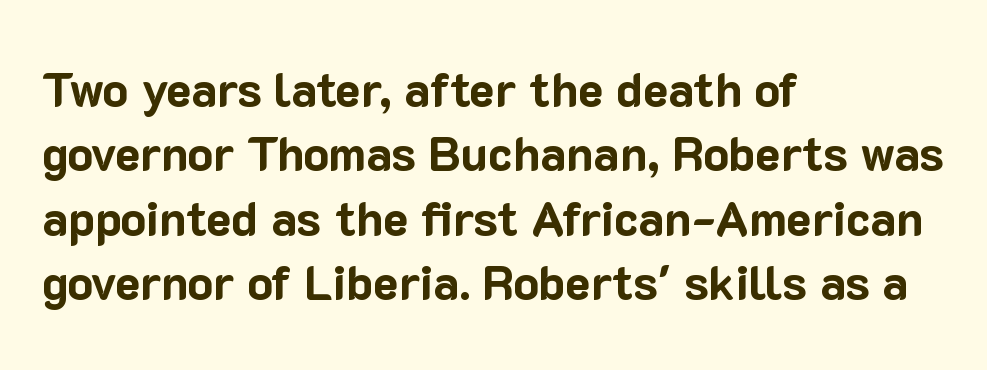
Q: Is the text bold? A: Yes.
Q: Is the text italic (slanted)? A: No, it is upright.
Q: Is the typeface a serif or a sans-serif typeface? A: Sans-serif.
Q: Is the text underlined? A: No.
Q: How is the paragraph aligned? A: Left-aligned.
Q: Is the spacing between letters normal or unusually wide? A: Normal.
Q: Is the spacing between lines tight, normal or loose? A: Normal.
Q: Width (condensed, normal, or wide)? A: Normal.
Q: Stroke contrast? A: Low.
Q: x-height? A: Medium.
Q: Monospaced? A: No.
